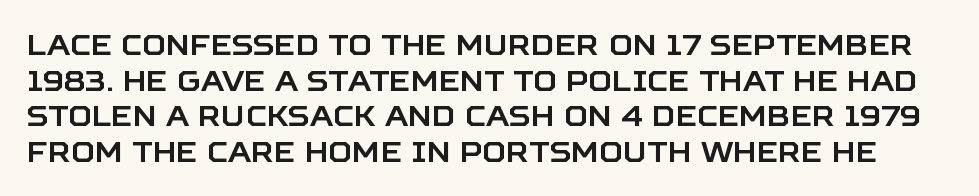
{"serif": "no", "italic": "no", "width": "normal", "stroke_contrast": "low", "x_height": "large", "monospaced": "no", "underline": "no", "line_spacing_ratio": 1.23, "letter_spacing": "normal", "letter_spacing_em": 0.0, "glyph_px": 29}
